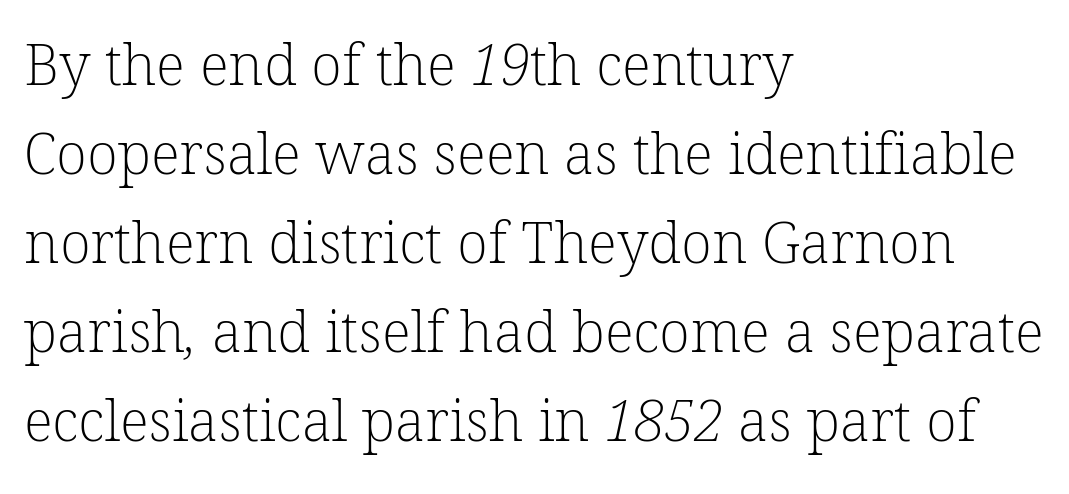
{"serif": "yes", "bold": "no", "weight": "light", "width": "normal", "stroke_contrast": "low", "x_height": "medium", "monospaced": "no", "underline": "no", "align": "left", "line_spacing": "normal", "line_spacing_ratio": 1.56, "letter_spacing": "normal", "letter_spacing_em": 0.0, "glyph_px": 57}
